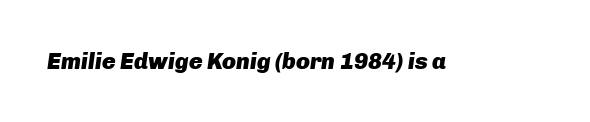
You'd pick this weight for a headline — it's a proper bold. This sample uses plain, unmodified letter spacing. The area under the type is left untouched. Style check: oblique.
